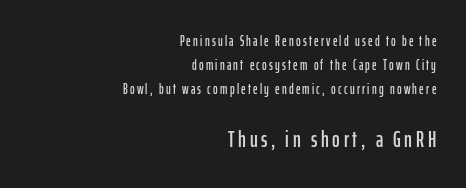
{"italic": "no", "underline": "no", "align": "right", "line_spacing": "normal", "line_spacing_ratio": 1.7, "larger_block": "second", "size_ratio": 1.64, "glyph_px": 23}
